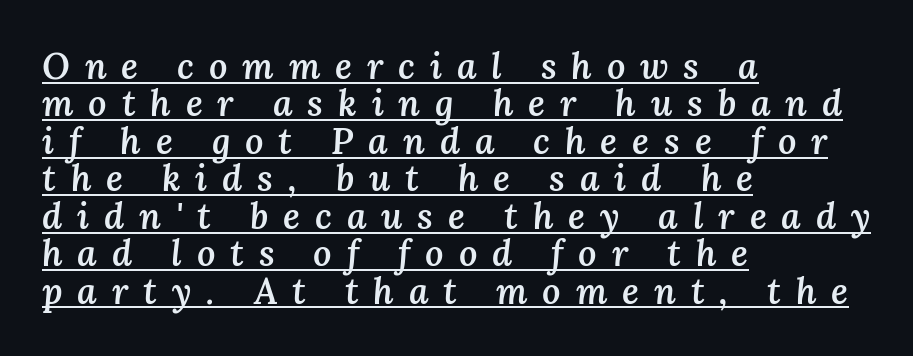
Q: Is the text bold? A: Semi-bold.
Q: Is the text italic (slanted)? A: Yes, it leans right by about 3 degrees.
Q: Is the text underlined? A: Yes.
Q: How is the paragraph aligned? A: Left-aligned.
Q: Is the spacing between letters normal or unusually wide? A: Unusually wide.
Q: Is the spacing between lines tight, normal or loose? A: Tight.
Q: Width (condensed, normal, or wide)? A: Normal.
Q: Stroke contrast? A: Medium.
Q: x-height? A: Medium.
Q: Monospaced? A: No.
